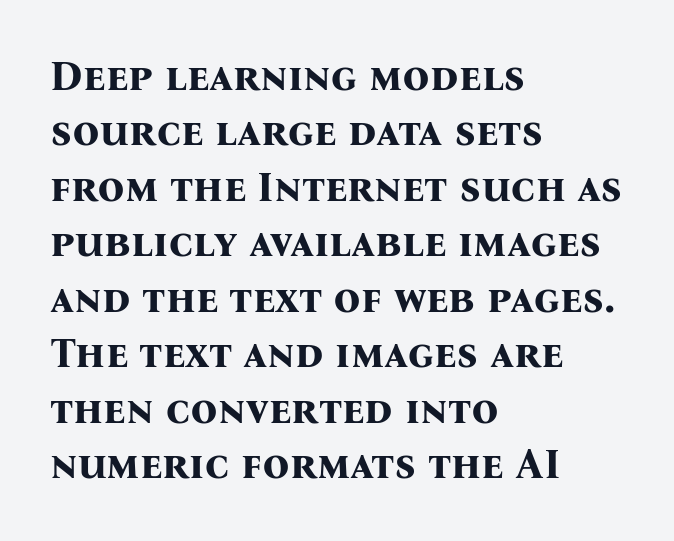
This rendering features lettering with no underline. This sample is left-justified, so line endings fall wherever the words run out. These lines are rendered in a variable-pitch font. Old-style or modern, the face here clearly has serifs. A normal amount of white space separates one row of letters from the next.
